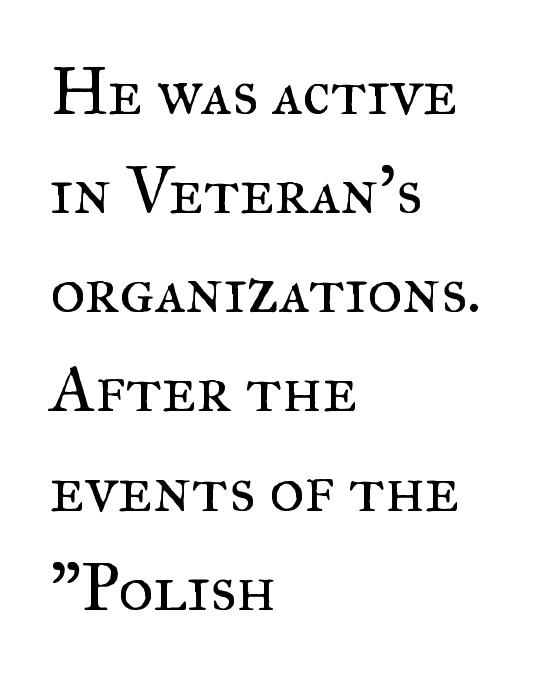
Q: Is the text bold? A: No.
Q: Is the text italic (slanted)? A: No, it is upright.
Q: Is the typeface a serif or a sans-serif typeface? A: Serif.
Q: Is the text underlined? A: No.
Q: How is the paragraph aligned? A: Left-aligned.
Q: Is the spacing between letters normal or unusually wide? A: Normal.
Q: Is the spacing between lines tight, normal or loose? A: Normal.
Q: Width (condensed, normal, or wide)? A: Normal.
Q: Stroke contrast? A: Medium.
Q: x-height? A: Small.
Q: Monospaced? A: No.
